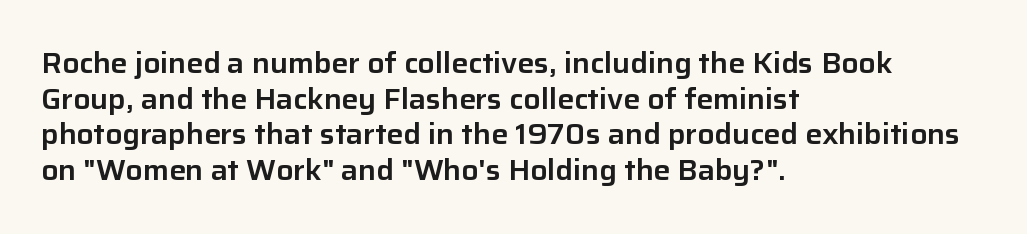
If you drew a ruler down the left edge, every line would touch it. Proportional: the letters do not fall into vertical columns. Characters follow at the spacing the type designer built in. If you measured baseline to baseline, you'd find a middling distance. Grotesque or geometric, the face here clearly has no serifs.
